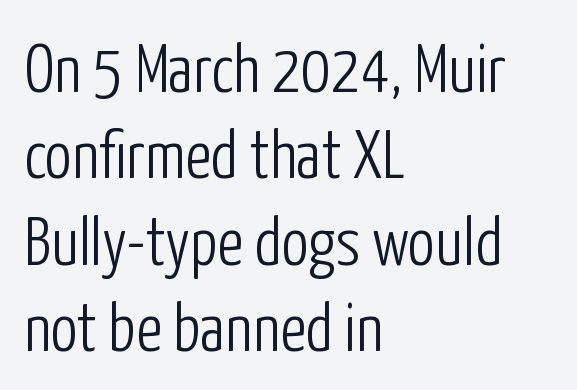
The image shows 68 px light, condensed sans-serif type, upright; set left-aligned, normal line spacing (1.27x), normal letter spacing, not underlined; low stroke contrast and a medium x-height.
